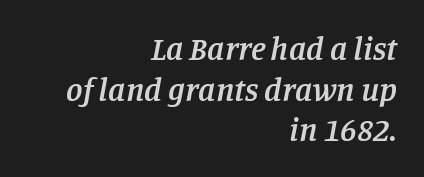
Q: Is the text bold? A: Semi-bold.
Q: Is the text italic (slanted)? A: Yes, it leans right by about 11 degrees.
Q: Is the typeface a serif or a sans-serif typeface? A: Serif.
Q: Is the text underlined? A: No.
Q: How is the paragraph aligned? A: Right-aligned.
Q: Is the spacing between letters normal or unusually wide? A: Normal.
Q: Width (condensed, normal, or wide)? A: Normal.
Q: Stroke contrast? A: Low.
Q: x-height? A: Large.
Q: Monospaced? A: No.
